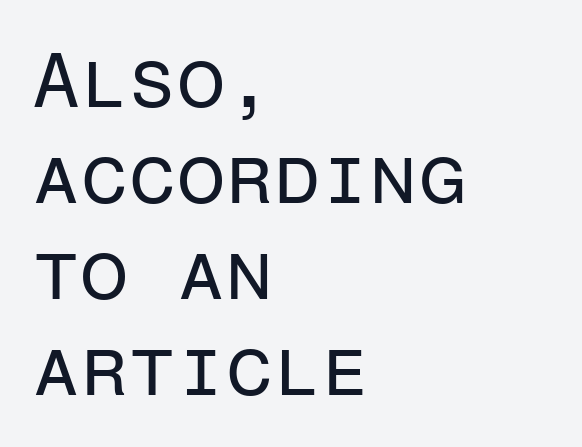
The image shows 78 px regular-weight sans-serif type, upright, monospaced; set left-aligned, line spacing 1.23x, normal letter spacing, not underlined; low stroke contrast and a medium x-height.
